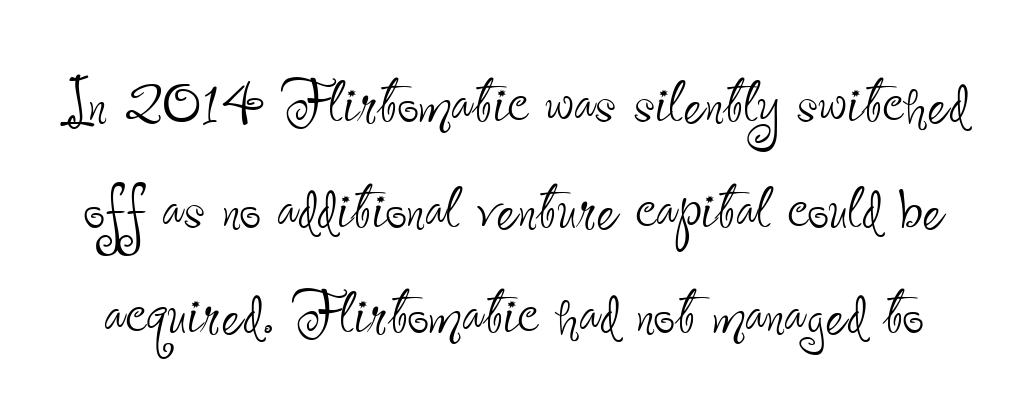
The image shows 76 px thin, condensed sans-serif type; set normal line spacing (1.39x), normal letter spacing, not underlined; low stroke contrast and a small x-height.
